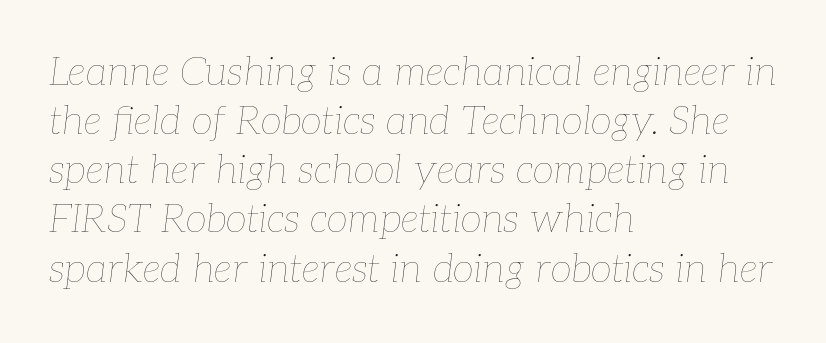
{"italic": "yes", "lean": "right", "slant_degrees": 7, "bold": "no", "weight": "thin", "width": "normal", "stroke_contrast": "low", "x_height": "medium", "monospaced": "no", "underline": "no", "align": "left", "line_spacing": "normal", "line_spacing_ratio": 1.26, "letter_spacing": "normal", "letter_spacing_em": 0.0, "glyph_px": 39}
